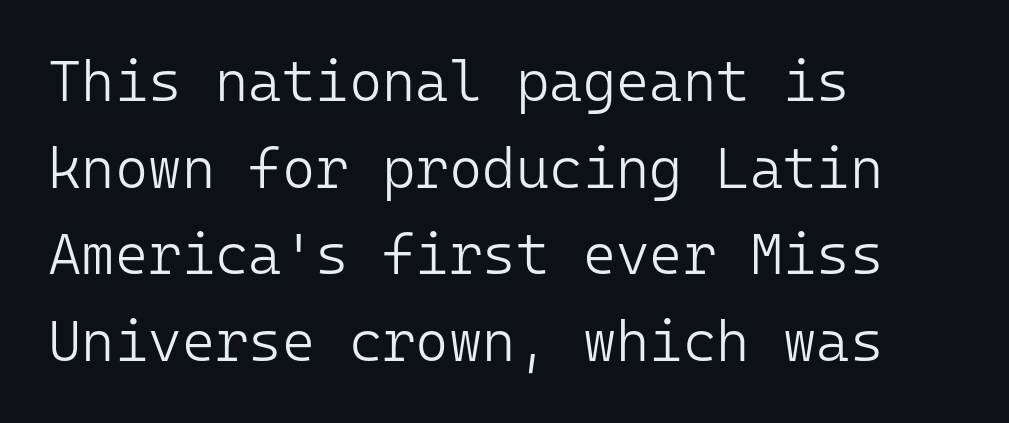
Q: Is the text bold? A: No.
Q: Is the text italic (slanted)? A: No, it is upright.
Q: Is the typeface a serif or a sans-serif typeface? A: Sans-serif.
Q: Is the text underlined? A: No.
Q: How is the paragraph aligned? A: Left-aligned.
Q: Is the spacing between letters normal or unusually wide? A: Normal.
Q: Is the spacing between lines tight, normal or loose? A: Normal.
Q: Width (condensed, normal, or wide)? A: Normal.
Q: Stroke contrast? A: Low.
Q: x-height? A: Medium.
Q: Monospaced? A: Yes.
